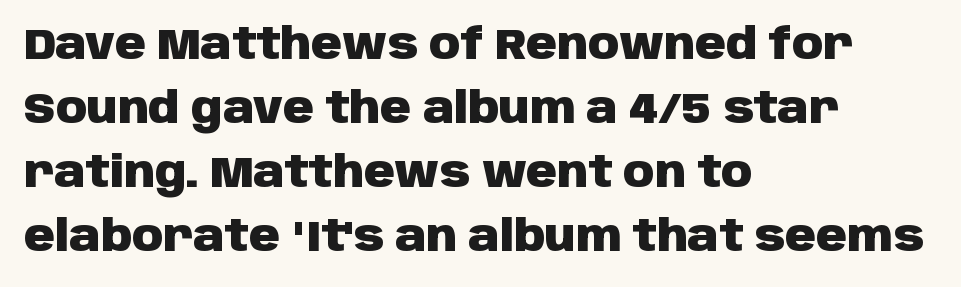
Q: Is the text bold? A: Yes.
Q: Is the text italic (slanted)? A: No, it is upright.
Q: Is the typeface a serif or a sans-serif typeface? A: Sans-serif.
Q: Is the text underlined? A: No.
Q: How is the paragraph aligned? A: Left-aligned.
Q: Is the spacing between letters normal or unusually wide? A: Normal.
Q: Is the spacing between lines tight, normal or loose? A: Normal.
Q: Width (condensed, normal, or wide)? A: Normal.
Q: Stroke contrast? A: Low.
Q: x-height? A: Large.
Q: Monospaced? A: No.
